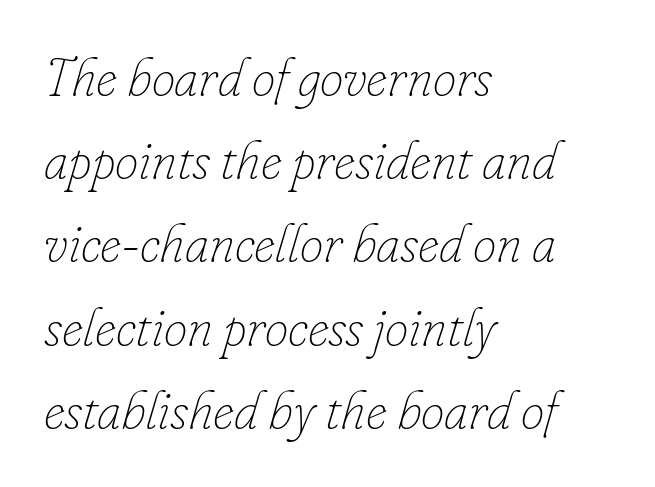
Q: Is the text bold? A: No.
Q: Is the text italic (slanted)? A: Yes, it leans right by about 16 degrees.
Q: Is the text underlined? A: No.
Q: How is the paragraph aligned? A: Left-aligned.
Q: Is the spacing between letters normal or unusually wide? A: Normal.
Q: Is the spacing between lines tight, normal or loose? A: Normal.
Q: Width (condensed, normal, or wide)? A: Normal.
Q: Stroke contrast? A: Low.
Q: x-height? A: Small.
Q: Monospaced? A: No.
